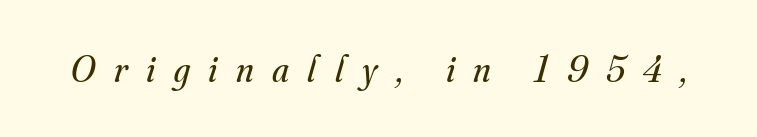
The image shows 37 px regular-weight serif type, italic (leaning right); set unusually wide letter spacing (+0.5 em), not underlined; medium stroke contrast and a small x-height.
